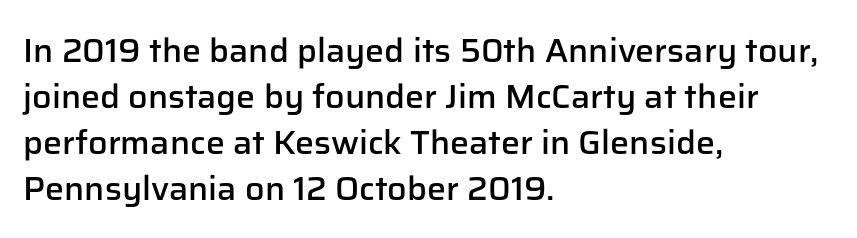
The lines are quadded left. Underline: absent. Is the letter spacing exaggerated? No — it looks like the ordinary default. The axis of the letterforms is exactly vertical.
